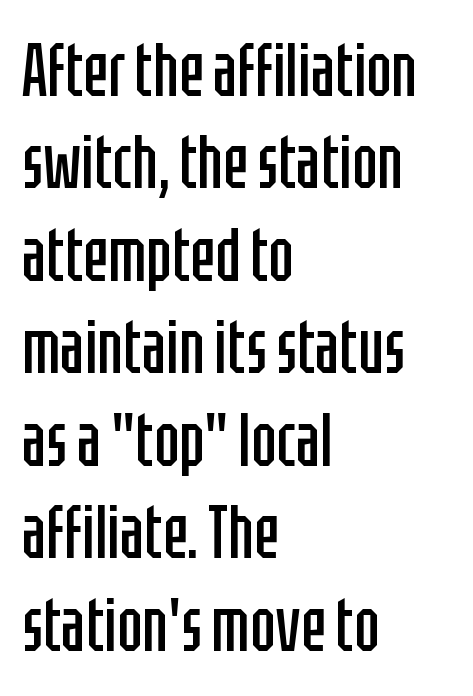
The face used here is a sans, in the tradition of grotesques and geometrics. Has an underline been added? It has not. Every row of glyphs begins at an identical x-position on the left. Proportional: the letters do not fall into vertical columns. In terms of leading, this rendering sits right in the middle. This sample uses plain, unmodified letter spacing.
